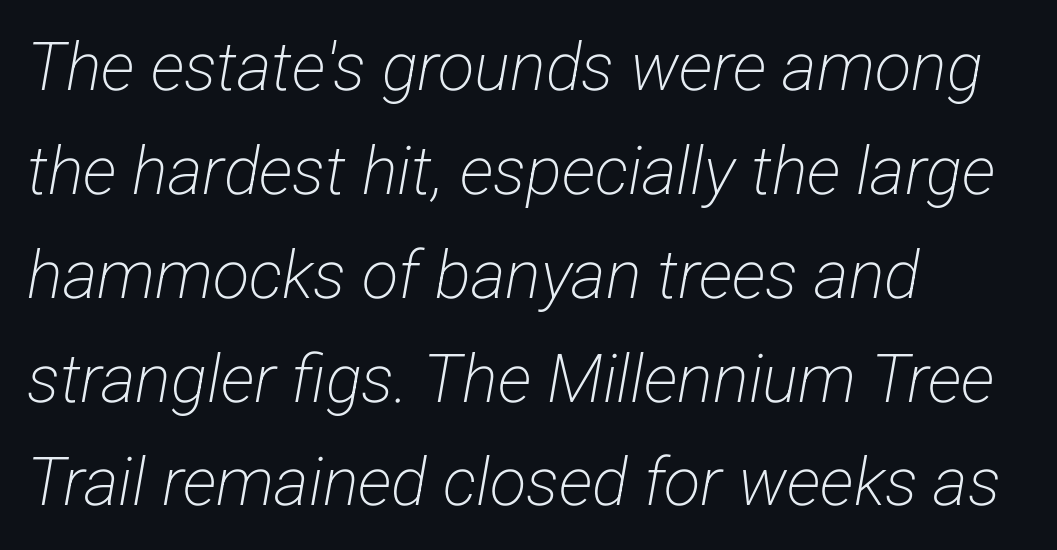
The image shows 67 px light, condensed sans-serif type; set left-aligned, normal line spacing (1.55x), normal letter spacing, not underlined; low stroke contrast and a medium x-height.
